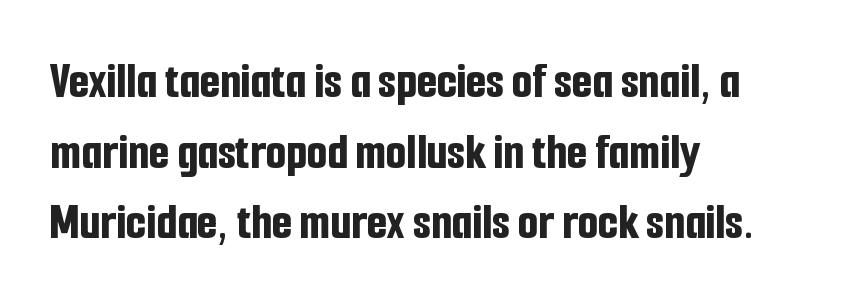
Q: Is the text bold? A: Yes.
Q: Is the text italic (slanted)? A: No, it is upright.
Q: Is the typeface a serif or a sans-serif typeface? A: Sans-serif.
Q: Is the text underlined? A: No.
Q: How is the paragraph aligned? A: Left-aligned.
Q: Is the spacing between letters normal or unusually wide? A: Normal.
Q: Is the spacing between lines tight, normal or loose? A: Normal.
Q: Width (condensed, normal, or wide)? A: Condensed.
Q: Stroke contrast? A: Low.
Q: x-height? A: Medium.
Q: Monospaced? A: No.
